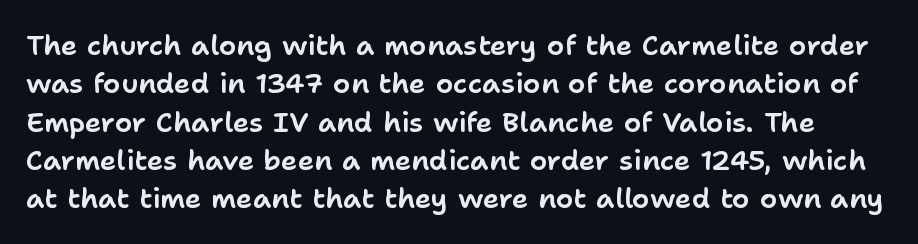
Q: Is the text italic (slanted)? A: No, it is upright.
Q: Is the typeface a serif or a sans-serif typeface? A: Sans-serif.
Q: Is the text underlined? A: No.
Q: Is the spacing between letters normal or unusually wide? A: Normal.
Q: Is the spacing between lines tight, normal or loose? A: Normal.
Q: Width (condensed, normal, or wide)? A: Normal.
Q: Stroke contrast? A: Low.
Q: x-height? A: Medium.
Q: Monospaced? A: No.
